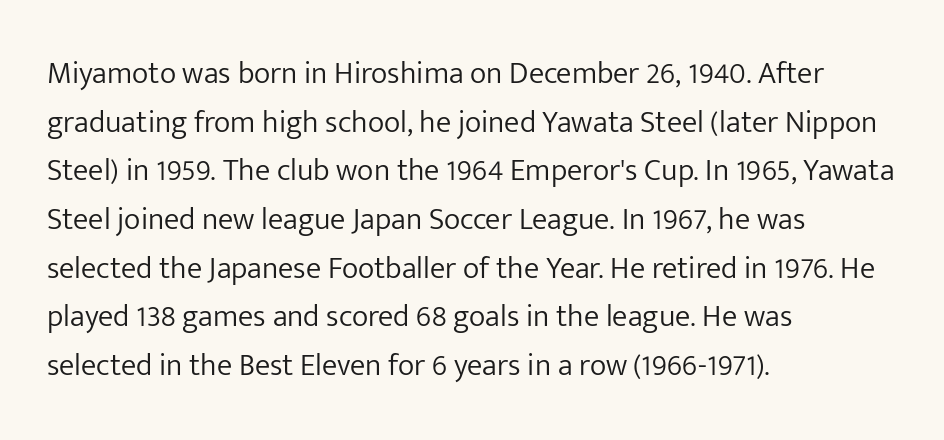
This rendering leaves character spacing at its baseline value. Is the type heavy? It reads as light-to-regular instead. A normal amount of white space separates one row of letters from the next. The letters advance in unequal steps, a hallmark of proportional type. The rendering shows plain stroke endings on the letterforms — a sans-serif design. Characters remain perfectly vertical along every line.
